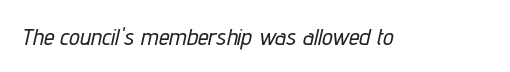
{"italic": "yes", "lean": "right", "slant_degrees": 12, "underline": "no", "letter_spacing": "normal", "letter_spacing_em": 0.0, "glyph_px": 24}
